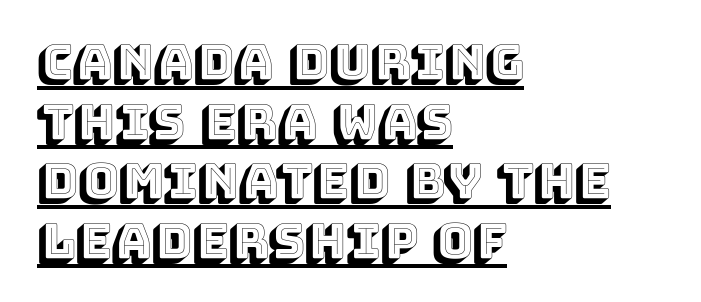
Is this a fixed-width face? No — the glyphs have proportional, varying widths. Casual observation: everything's shoved over to the left. The words here are underlined. There is no visible air inserted between adjacent glyphs. Nope, not italic — everything's standing straight.
